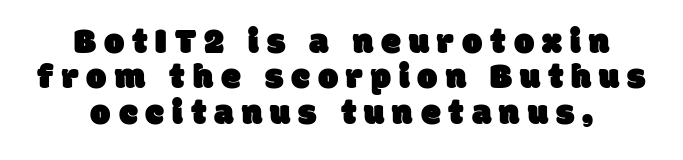
The image shows 36 px sans-serif type; set centered, tight line spacing (0.98x), unusually wide letter spacing (+0.22 em), not underlined; low stroke contrast and a large x-height.
